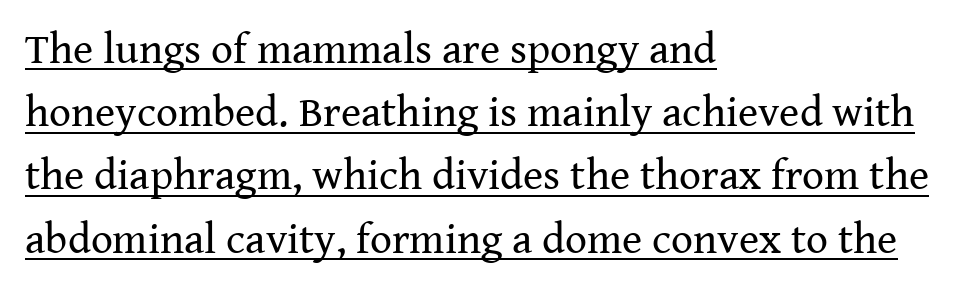
Q: Is the text bold? A: No.
Q: Is the text italic (slanted)? A: No, it is upright.
Q: Is the typeface a serif or a sans-serif typeface? A: Serif.
Q: Is the text underlined? A: Yes.
Q: How is the paragraph aligned? A: Left-aligned.
Q: Is the spacing between letters normal or unusually wide? A: Normal.
Q: Is the spacing between lines tight, normal or loose? A: Normal.
Q: Width (condensed, normal, or wide)? A: Normal.
Q: Stroke contrast? A: Medium.
Q: x-height? A: Medium.
Q: Monospaced? A: No.
